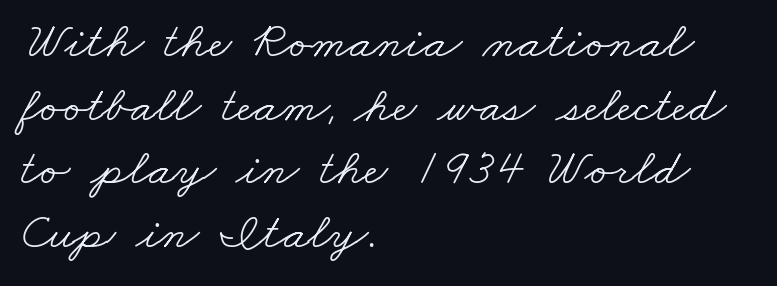
The image shows 51 px light, wide serif type; set left-aligned, normal line spacing (1.25x), normal letter spacing, not underlined; low stroke contrast and a small x-height.
